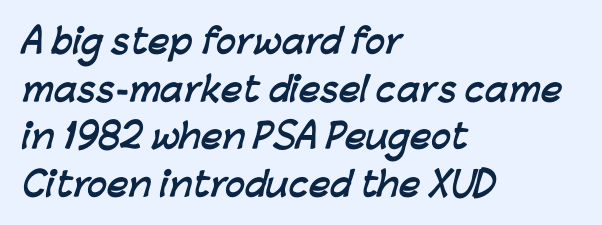
The image shows 33 px semibold sans-serif type; set left-aligned, normal line spacing (1.44x), normal letter spacing, not underlined; low stroke contrast and a medium x-height.
